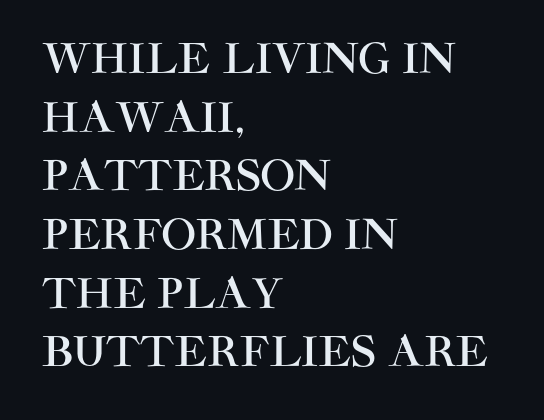
The image shows 41 px sans-serif type, upright; set left-aligned, normal line spacing (1.43x), normal letter spacing, not underlined; high stroke contrast and a large x-height.
